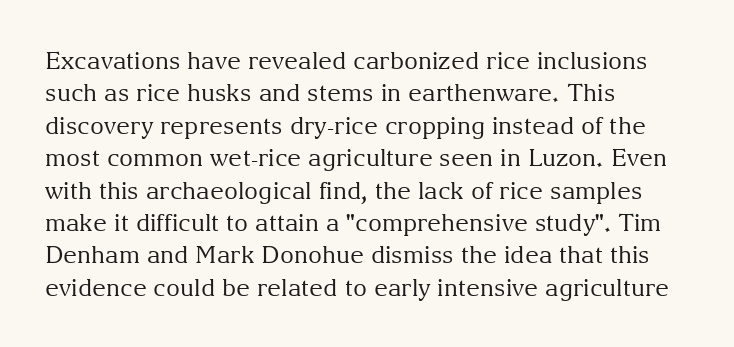
The typesetter chose a ragged-right arrangement here. In terms of letterspacing, this is plain default setting. Descenders hang freely into open space. A typesetter would call this leading conventional body-copy spacing. Stems and bowls with no extra thickness — not bold.
